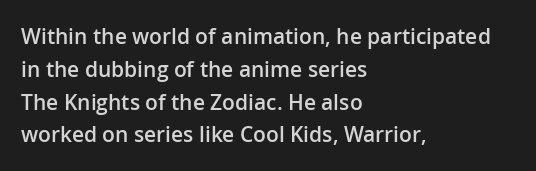
{"italic": "no", "bold": "semi", "underline": "no", "align": "left", "line_spacing": "normal", "line_spacing_ratio": 1.56, "letter_spacing": "normal", "letter_spacing_em": 0.0, "glyph_px": 21}
